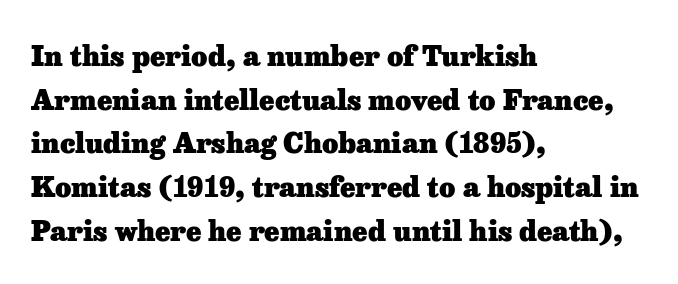
Q: Is the text bold? A: Yes.
Q: Is the text italic (slanted)? A: No, it is upright.
Q: Is the typeface a serif or a sans-serif typeface? A: Serif.
Q: Is the text underlined? A: No.
Q: How is the paragraph aligned? A: Left-aligned.
Q: Is the spacing between letters normal or unusually wide? A: Normal.
Q: Is the spacing between lines tight, normal or loose? A: Normal.
Q: Width (condensed, normal, or wide)? A: Normal.
Q: Stroke contrast? A: Low.
Q: x-height? A: Medium.
Q: Monospaced? A: No.
